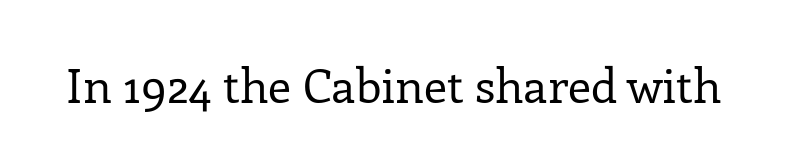
Upright lettering throughout. A light-to-regular cut is what we see here. Beneath every word, the page is bare. The letterforms sit shoulder to shoulder at normal distance.
